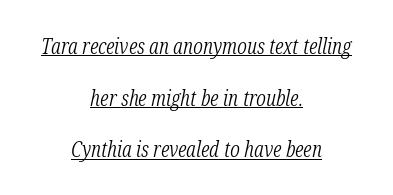
Q: Is the text bold? A: No.
Q: Is the text italic (slanted)? A: Yes, it leans right by about 12 degrees.
Q: Is the text underlined? A: Yes.
Q: How is the paragraph aligned? A: Centered.
Q: Is the spacing between letters normal or unusually wide? A: Normal.
Q: Is the spacing between lines tight, normal or loose? A: Loose.
